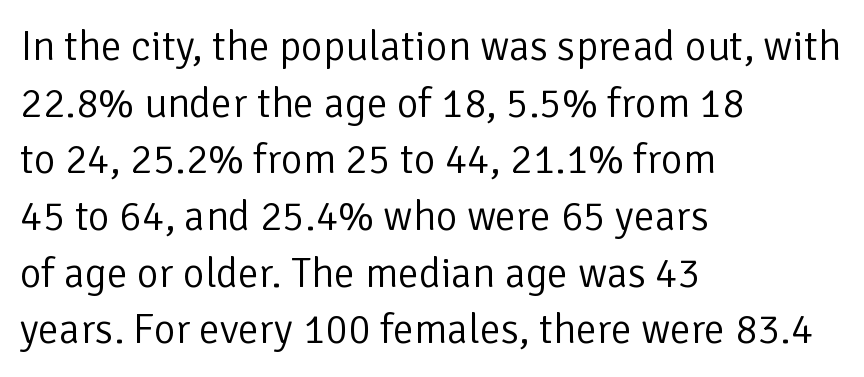
The image shows 42 px light sans-serif type, upright; set left-aligned, normal line spacing (1.35x), normal letter spacing, not underlined; low stroke contrast and a medium x-height.
